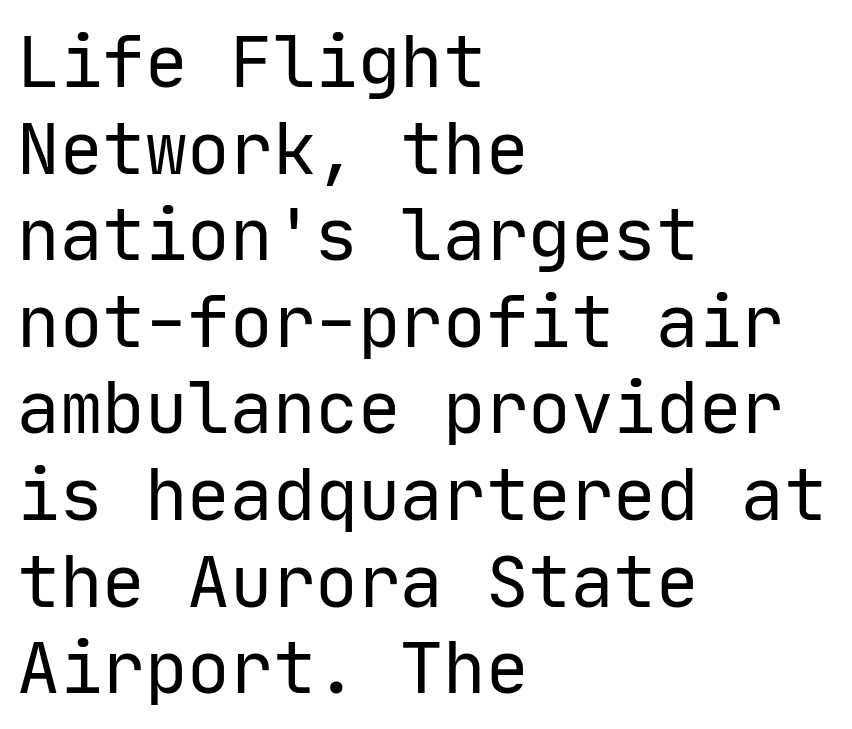
Q: Is the text bold? A: No.
Q: Is the text italic (slanted)? A: No, it is upright.
Q: Is the typeface a serif or a sans-serif typeface? A: Sans-serif.
Q: Is the text underlined? A: No.
Q: How is the paragraph aligned? A: Left-aligned.
Q: Is the spacing between letters normal or unusually wide? A: Normal.
Q: Width (condensed, normal, or wide)? A: Normal.
Q: Stroke contrast? A: Low.
Q: x-height? A: Medium.
Q: Monospaced? A: Yes.
